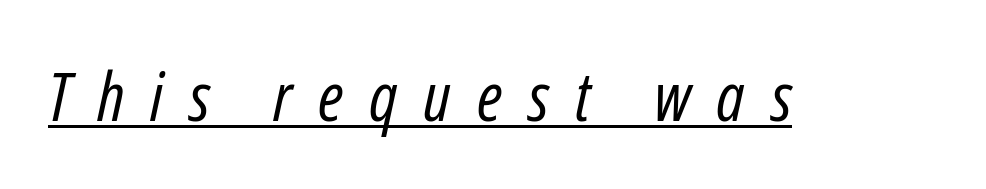
Q: Is the text bold? A: No.
Q: Is the text italic (slanted)? A: Yes, it leans right by about 12 degrees.
Q: Is the text underlined? A: Yes.
Q: Is the spacing between letters normal or unusually wide? A: Unusually wide.
Q: Width (condensed, normal, or wide)? A: Condensed.
Q: Stroke contrast? A: Low.
Q: x-height? A: Medium.
Q: Monospaced? A: No.
